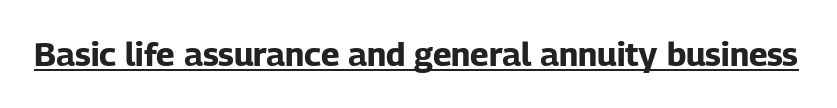
Q: Is the text bold? A: Yes.
Q: Is the text italic (slanted)? A: No, it is upright.
Q: Is the typeface a serif or a sans-serif typeface? A: Sans-serif.
Q: Is the text underlined? A: Yes.
Q: Is the spacing between letters normal or unusually wide? A: Normal.
Q: Width (condensed, normal, or wide)? A: Normal.
Q: Stroke contrast? A: Low.
Q: x-height? A: Medium.
Q: Monospaced? A: No.
